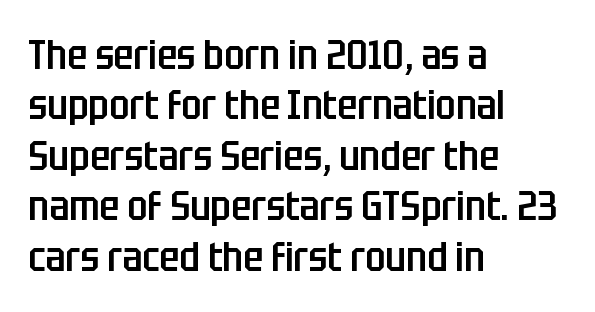
The image shows 41 px semibold, condensed sans-serif type, upright; set left-aligned, line spacing 1.23x, normal letter spacing, not underlined; low stroke contrast and a large x-height.
